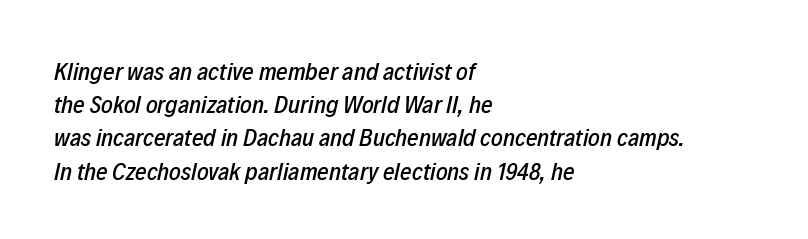
A student would call this left alignment; a typographer would say flush left, rag right. Default kerning and tracking; the words read as compact shapes. The passage shown stacks its lines at a standard gap. Beneath every word, the page is bare.
